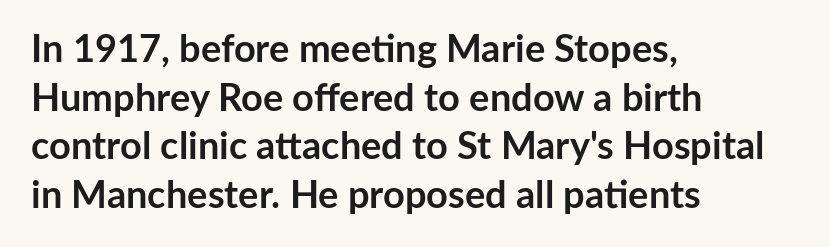
Q: Is the text bold? A: Yes.
Q: Is the text italic (slanted)? A: No, it is upright.
Q: Is the typeface a serif or a sans-serif typeface? A: Sans-serif.
Q: Is the text underlined? A: No.
Q: How is the paragraph aligned? A: Left-aligned.
Q: Is the spacing between letters normal or unusually wide? A: Normal.
Q: Is the spacing between lines tight, normal or loose? A: Normal.
Q: Width (condensed, normal, or wide)? A: Normal.
Q: Stroke contrast? A: Low.
Q: x-height? A: Medium.
Q: Monospaced? A: No.
